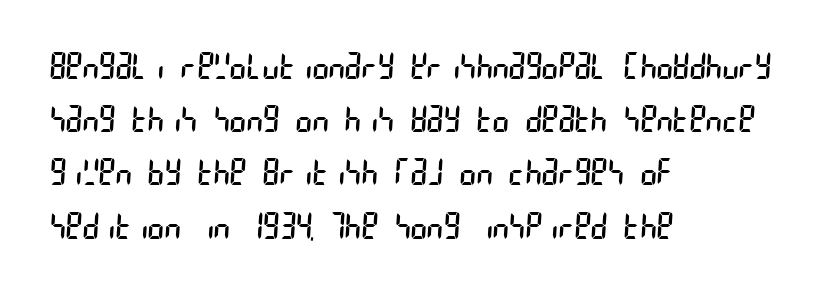
The image shows 35 px regular-weight, condensed sans-serif type; set left-aligned, normal line spacing (1.52x), normal letter spacing, not underlined; low stroke contrast and a large x-height.
